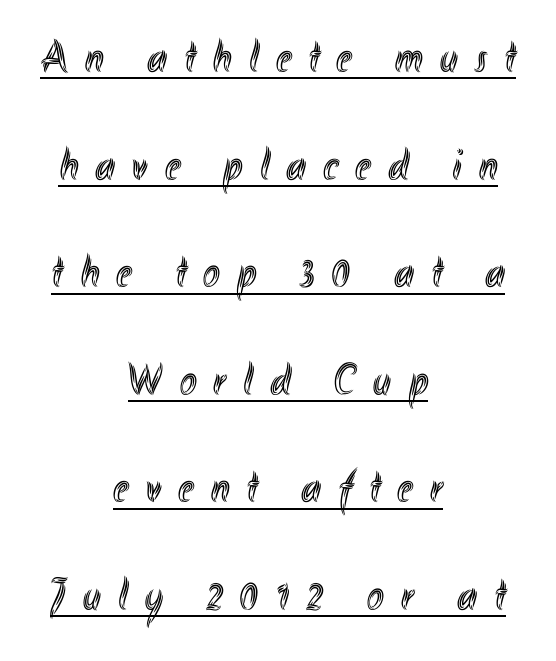
{"width": "condensed", "x_height": "small", "monospaced": "no", "underline": "yes", "align": "center", "line_spacing": "loose", "line_spacing_ratio": 2.39, "letter_spacing": "wide", "letter_spacing_em": 0.38, "glyph_px": 45}
